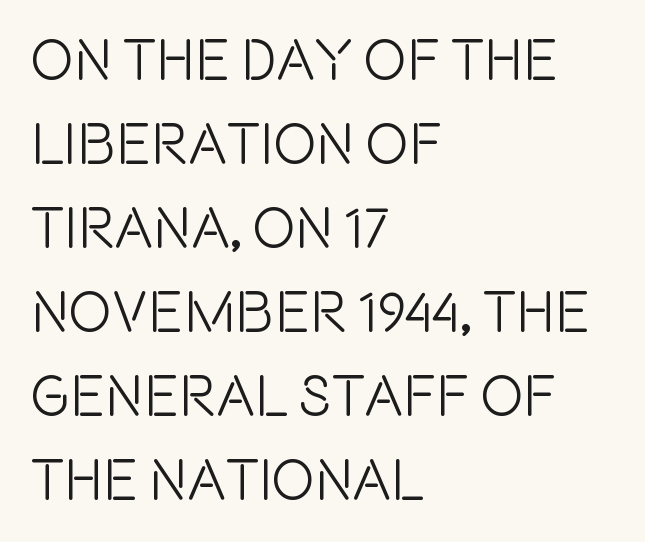
Q: Is the text italic (slanted)? A: No, it is upright.
Q: Is the typeface a serif or a sans-serif typeface? A: Sans-serif.
Q: Is the text underlined? A: No.
Q: How is the paragraph aligned? A: Left-aligned.
Q: Is the spacing between letters normal or unusually wide? A: Normal.
Q: Is the spacing between lines tight, normal or loose? A: Normal.
Q: Width (condensed, normal, or wide)? A: Condensed.
Q: x-height? A: Large.
Q: Monospaced? A: No.
